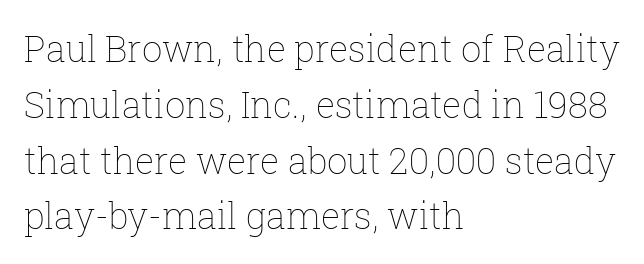
The image shows 36 px thin type, upright; set left-aligned, normal line spacing (1.55x), normal letter spacing, not underlined; low stroke contrast and a medium x-height.
